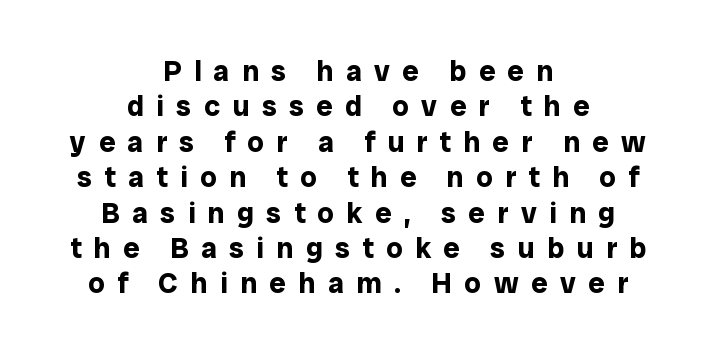
Q: Is the text bold? A: Yes.
Q: Is the text italic (slanted)? A: No, it is upright.
Q: Is the typeface a serif or a sans-serif typeface? A: Sans-serif.
Q: Is the text underlined? A: No.
Q: How is the paragraph aligned? A: Centered.
Q: Is the spacing between letters normal or unusually wide? A: Unusually wide.
Q: Width (condensed, normal, or wide)? A: Normal.
Q: Stroke contrast? A: Low.
Q: x-height? A: Medium.
Q: Monospaced? A: No.
